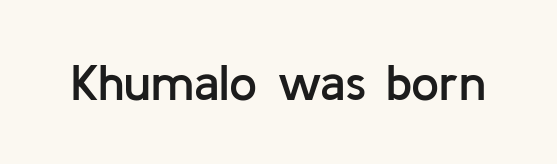
{"serif": "no", "italic": "no", "bold": "semi", "weight": "semibold", "width": "normal", "stroke_contrast": "low", "x_height": "medium", "monospaced": "no", "underline": "no", "letter_spacing": "normal", "letter_spacing_em": 0.0, "glyph_px": 50}
